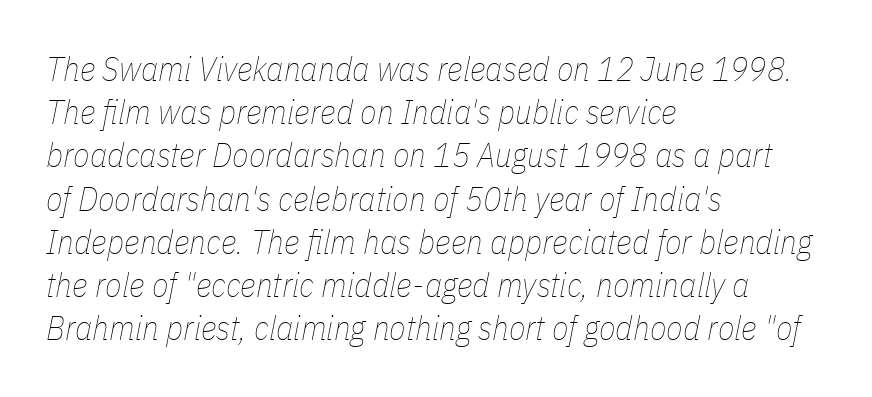
Q: Is the text bold? A: No.
Q: Is the text italic (slanted)? A: Yes, it leans right by about 11 degrees.
Q: Is the text underlined? A: No.
Q: How is the paragraph aligned? A: Left-aligned.
Q: Is the spacing between letters normal or unusually wide? A: Normal.
Q: Is the spacing between lines tight, normal or loose? A: Normal.
Q: Width (condensed, normal, or wide)? A: Condensed.
Q: Stroke contrast? A: Low.
Q: x-height? A: Medium.
Q: Monospaced? A: No.
